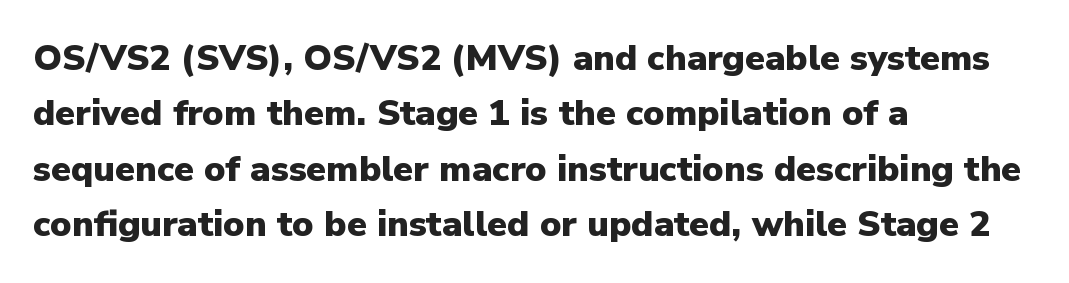
The line texture is even and compact thanks to regular tracking. In terms of weight, the rendering is a true, heavy bold. Short and long lines alike share a common starting point at left. Grotesque or geometric, the face here clearly has no serifs. The specimen omits any rule beneath the text block's lines.
